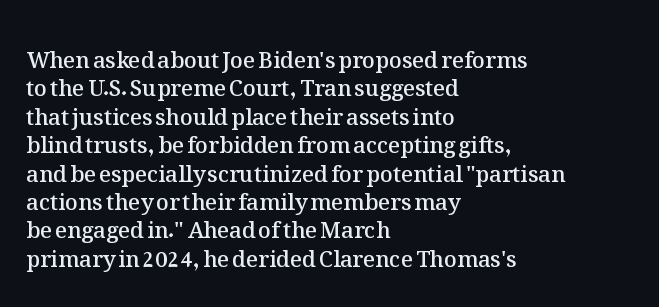
Q: Is the text bold? A: Semi-bold.
Q: Is the text italic (slanted)? A: No, it is upright.
Q: Is the text underlined? A: No.
Q: How is the paragraph aligned? A: Left-aligned.
Q: Is the spacing between letters normal or unusually wide? A: Normal.
Q: Is the spacing between lines tight, normal or loose? A: Normal.
